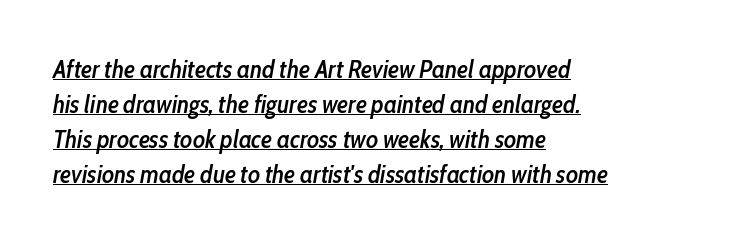
Regarding leading, the lines here are spaced in the standard way. These words are printed semibold, heavier than regular yet not bold. The passage shown has conventional tracking throughout. There's an unmistakable incline to the writing here. Which margin do the lines hug? The left one — the right edge is uneven. Every word sits above its own underline.
